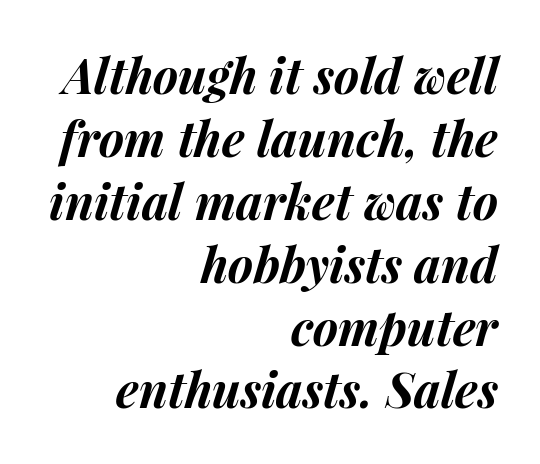
Q: Is the text bold? A: Yes.
Q: Is the text italic (slanted)? A: Yes, it leans right by about 15 degrees.
Q: Is the text underlined? A: No.
Q: How is the paragraph aligned? A: Right-aligned.
Q: Is the spacing between letters normal or unusually wide? A: Normal.
Q: Is the spacing between lines tight, normal or loose? A: Normal.
Q: Width (condensed, normal, or wide)? A: Normal.
Q: Stroke contrast? A: Medium.
Q: x-height? A: Medium.
Q: Monospaced? A: No.
